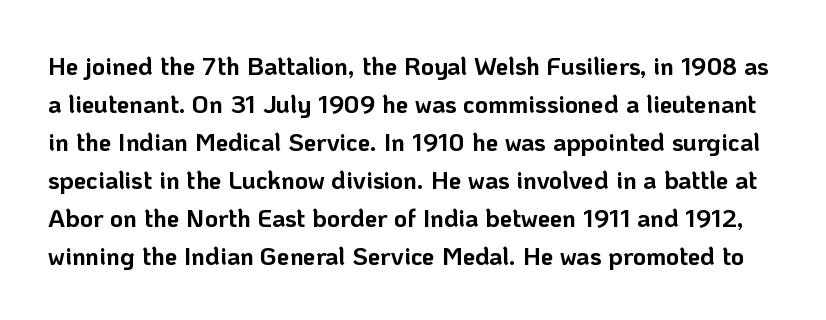
The image shows 25 px bold type, upright; set normal line spacing (1.52x), normal letter spacing, not underlined.
